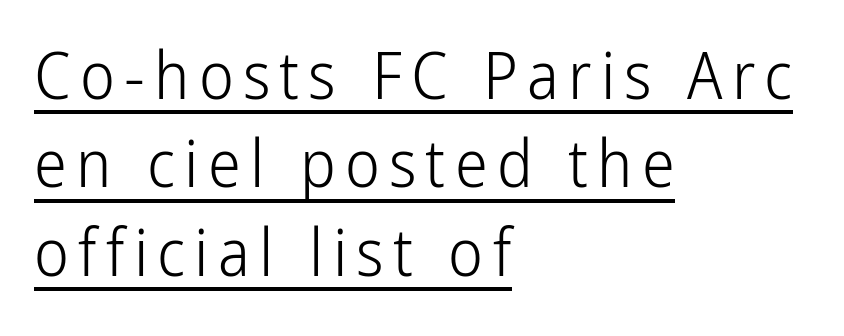
Q: Is the text bold? A: No.
Q: Is the text italic (slanted)? A: No, it is upright.
Q: Is the typeface a serif or a sans-serif typeface? A: Sans-serif.
Q: Is the text underlined? A: Yes.
Q: How is the paragraph aligned? A: Left-aligned.
Q: Is the spacing between lines tight, normal or loose? A: Normal.
Q: Width (condensed, normal, or wide)? A: Condensed.
Q: Stroke contrast? A: Low.
Q: x-height? A: Medium.
Q: Monospaced? A: No.
